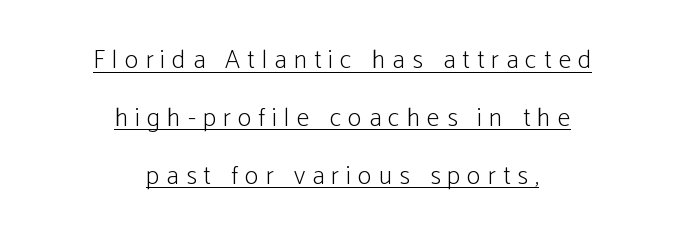
{"italic": "no", "bold": "no", "underline": "yes", "align": "center", "line_spacing": "loose", "line_spacing_ratio": 2.23, "letter_spacing": "wide", "letter_spacing_em": 0.27, "glyph_px": 26}
